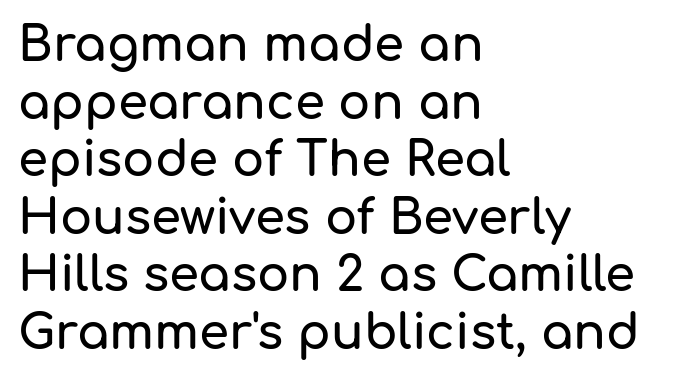
The image shows 48 px sans-serif type, upright; set left-aligned, line spacing 1.2x, normal letter spacing, not underlined; low stroke contrast and a medium x-height.
